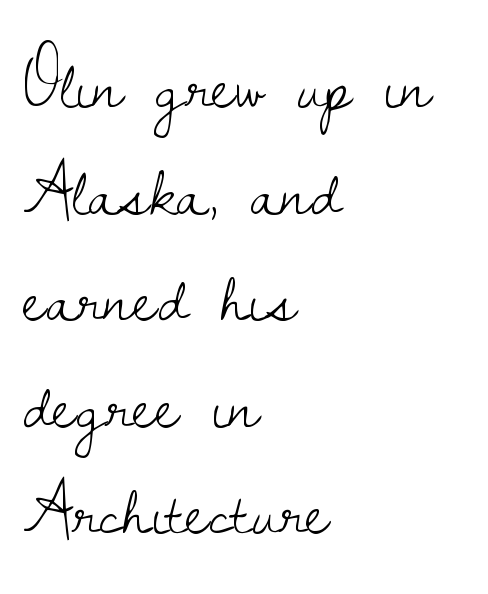
{"serif": "yes", "bold": "no", "weight": "light", "width": "normal", "stroke_contrast": "low", "x_height": "small", "monospaced": "no", "underline": "no", "align": "left", "line_spacing": "normal", "line_spacing_ratio": 1.44, "letter_spacing": "normal", "letter_spacing_em": 0.0, "glyph_px": 74}
